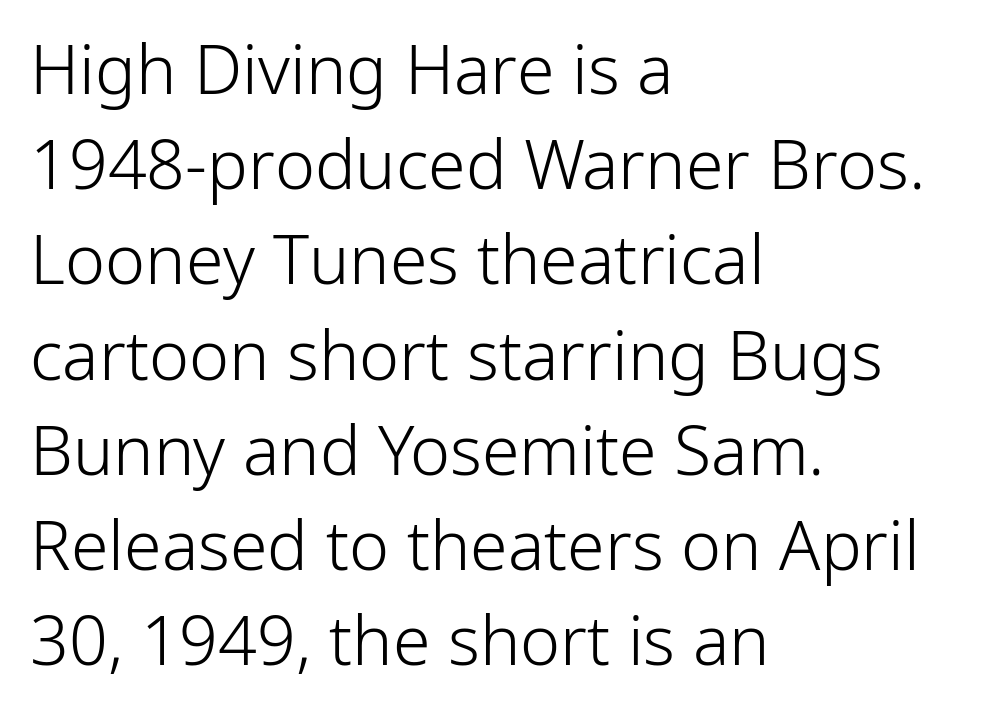
Q: Is the text bold? A: No.
Q: Is the text italic (slanted)? A: No, it is upright.
Q: Is the typeface a serif or a sans-serif typeface? A: Sans-serif.
Q: Is the text underlined? A: No.
Q: How is the paragraph aligned? A: Left-aligned.
Q: Is the spacing between letters normal or unusually wide? A: Normal.
Q: Is the spacing between lines tight, normal or loose? A: Normal.
Q: Width (condensed, normal, or wide)? A: Normal.
Q: Stroke contrast? A: Low.
Q: x-height? A: Medium.
Q: Monospaced? A: No.
